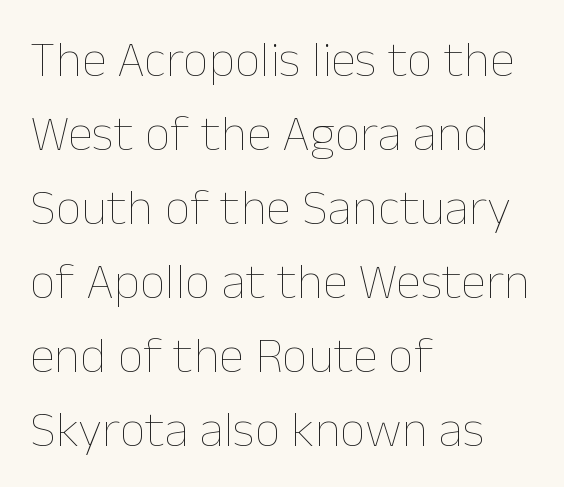
You can tell it's not italic because the verticals are truly vertical. The designer left line spacing at the default. Clear beneath every line of the passage. The strokes carry an ordinary text weight at most. Character widths vary here, with narrow letters taking less room than wide ones.
